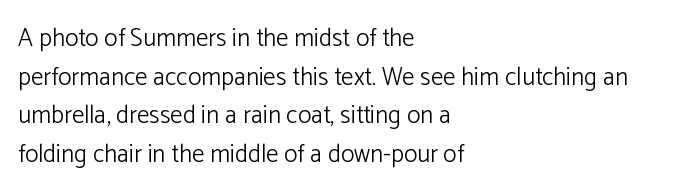
The image shows 25 px text type, upright; set left-aligned, normal line spacing (1.55x), normal letter spacing, not underlined.
